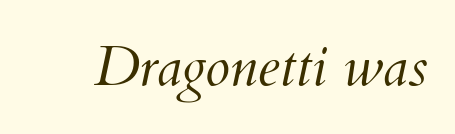
{"italic": "yes", "lean": "right", "slant_degrees": 12, "bold": "no", "weight": "light", "width": "normal", "stroke_contrast": "medium", "x_height": "small", "monospaced": "no", "underline": "no", "letter_spacing": "normal", "letter_spacing_em": 0.0, "glyph_px": 57}
